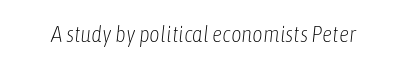
{"italic": "yes", "lean": "right", "slant_degrees": 6, "bold": "no", "underline": "no", "letter_spacing": "normal", "letter_spacing_em": 0.0, "glyph_px": 23}
